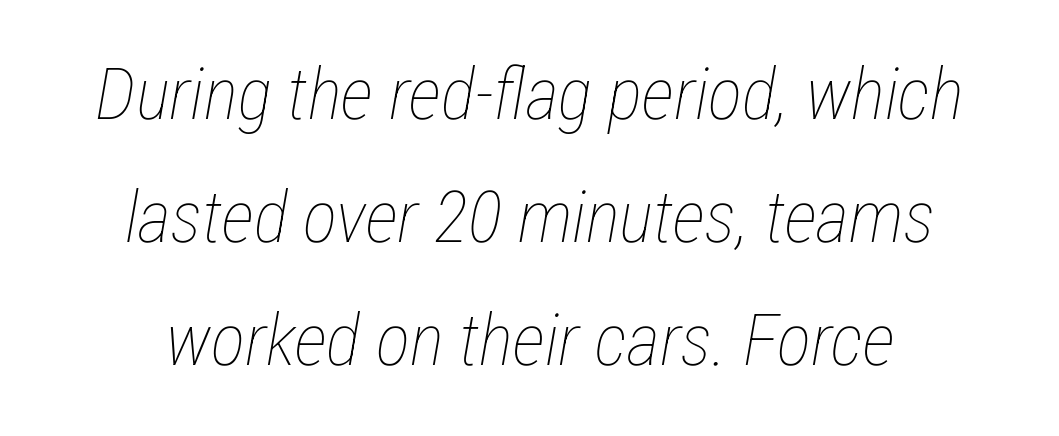
Q: Is the text bold? A: No.
Q: Is the text italic (slanted)? A: Yes, it leans right by about 12 degrees.
Q: Is the text underlined? A: No.
Q: How is the paragraph aligned? A: Centered.
Q: Is the spacing between letters normal or unusually wide? A: Normal.
Q: Width (condensed, normal, or wide)? A: Condensed.
Q: Stroke contrast? A: Low.
Q: x-height? A: Medium.
Q: Monospaced? A: No.
